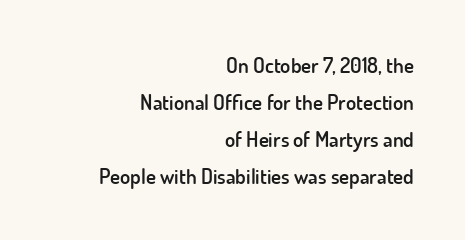
Q: Is the text bold? A: Semi-bold.
Q: Is the text italic (slanted)? A: No, it is upright.
Q: Is the text underlined? A: No.
Q: How is the paragraph aligned? A: Right-aligned.
Q: Is the spacing between letters normal or unusually wide? A: Normal.
